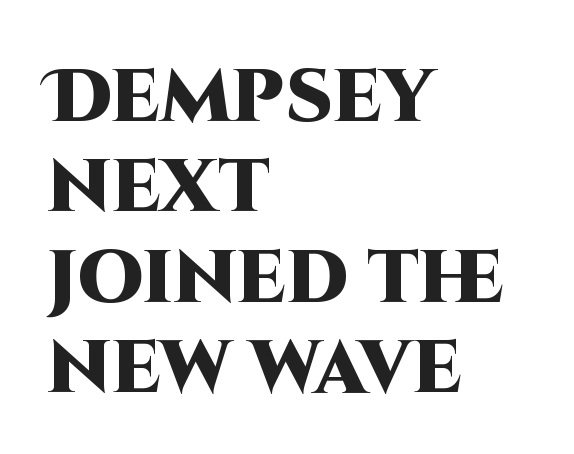
The image shows 74 px heavy sans-serif type, upright; set left-aligned, line spacing 1.22x, normal letter spacing, not underlined; high stroke contrast and a large x-height.
